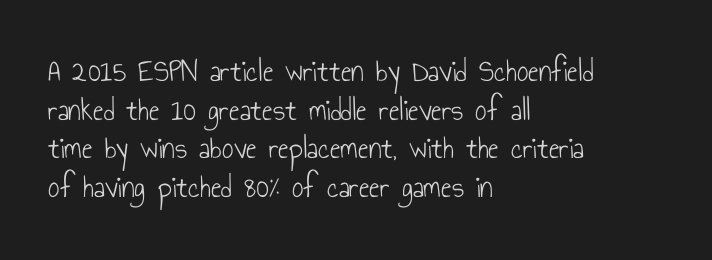
Q: Is the text bold? A: No.
Q: Is the text italic (slanted)? A: No, it is upright.
Q: Is the typeface a serif or a sans-serif typeface? A: Sans-serif.
Q: Is the text underlined? A: No.
Q: How is the paragraph aligned? A: Left-aligned.
Q: Is the spacing between letters normal or unusually wide? A: Normal.
Q: Width (condensed, normal, or wide)? A: Condensed.
Q: Stroke contrast? A: Low.
Q: x-height? A: Small.
Q: Monospaced? A: No.
